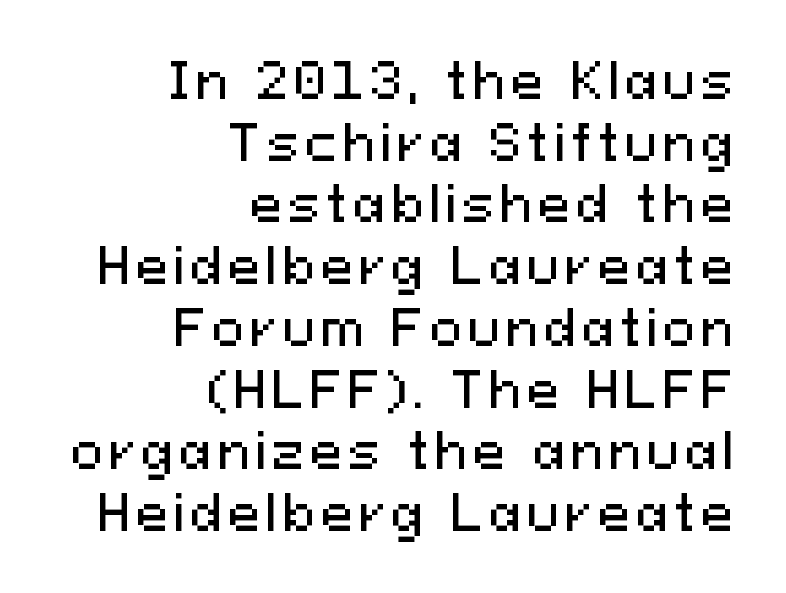
The image shows 49 px sans-serif type, upright; set right-aligned, normal line spacing (1.26x), not underlined; medium stroke contrast and a medium x-height.
